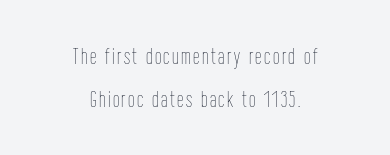
The image shows 23 px text type, upright; set centered, line spacing 1.85x, not underlined.
